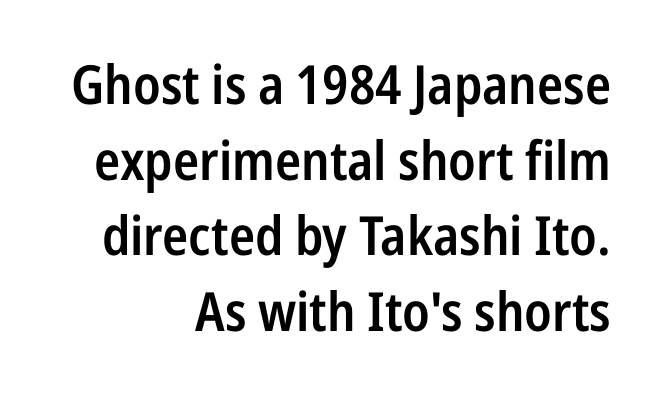
Q: Is the text bold? A: Semi-bold.
Q: Is the text italic (slanted)? A: No, it is upright.
Q: Is the typeface a serif or a sans-serif typeface? A: Sans-serif.
Q: Is the text underlined? A: No.
Q: How is the paragraph aligned? A: Right-aligned.
Q: Is the spacing between letters normal or unusually wide? A: Normal.
Q: Is the spacing between lines tight, normal or loose? A: Normal.
Q: Width (condensed, normal, or wide)? A: Condensed.
Q: Stroke contrast? A: Low.
Q: x-height? A: Medium.
Q: Monospaced? A: No.
